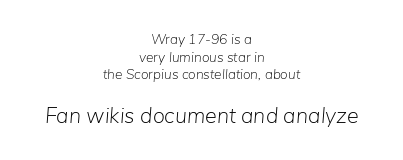
Nobody touched the tracking dial on this one. Slanted lettering throughout. Each stroke keeps to a modest, everyday thickness or less. Honestly, the row spacing looks completely unremarkable. Line starts and ends both wander, symmetrically. Bare-footed words on every line.
